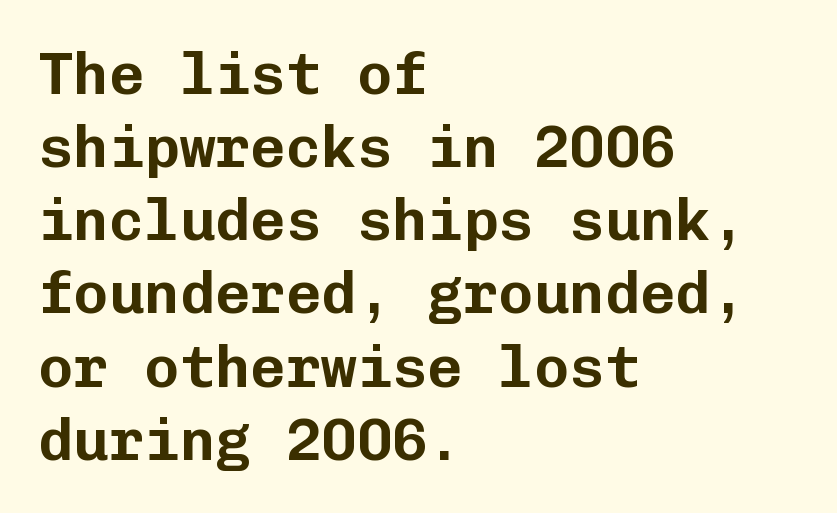
Q: Is the text italic (slanted)? A: No, it is upright.
Q: Is the typeface a serif or a sans-serif typeface? A: Sans-serif.
Q: Is the text underlined? A: No.
Q: How is the paragraph aligned? A: Left-aligned.
Q: Is the spacing between letters normal or unusually wide? A: Normal.
Q: Width (condensed, normal, or wide)? A: Normal.
Q: Stroke contrast? A: Low.
Q: x-height? A: Medium.
Q: Monospaced? A: Yes.
